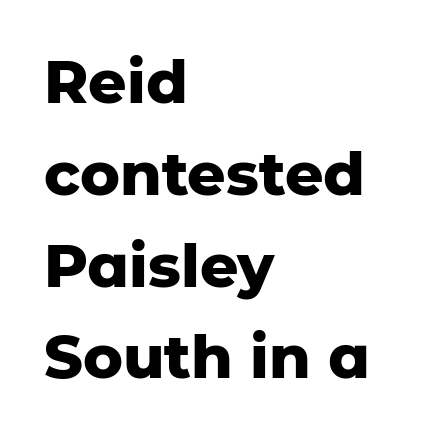
Q: Is the text bold? A: Yes.
Q: Is the text italic (slanted)? A: No, it is upright.
Q: Is the typeface a serif or a sans-serif typeface? A: Sans-serif.
Q: Is the text underlined? A: No.
Q: How is the paragraph aligned? A: Left-aligned.
Q: Is the spacing between letters normal or unusually wide? A: Normal.
Q: Is the spacing between lines tight, normal or loose? A: Normal.
Q: Width (condensed, normal, or wide)? A: Normal.
Q: Stroke contrast? A: Low.
Q: x-height? A: Medium.
Q: Monospaced? A: No.
